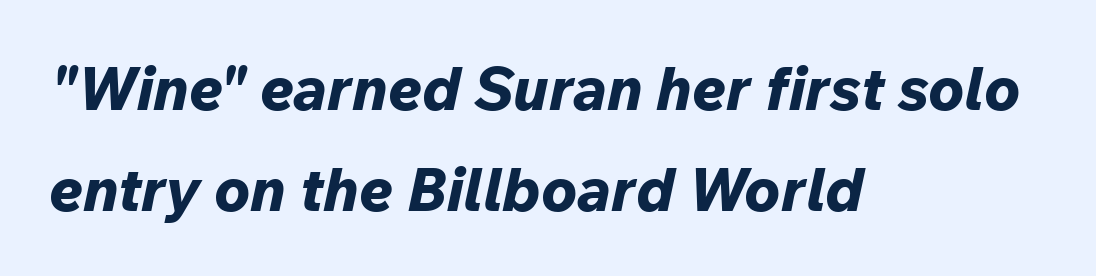
{"italic": "yes", "lean": "right", "slant_degrees": 12, "bold": "yes", "weight": "bold", "width": "normal", "stroke_contrast": "low", "x_height": "medium", "monospaced": "no", "underline": "no", "align": "left", "line_spacing": "normal", "line_spacing_ratio": 1.68, "letter_spacing": "normal", "letter_spacing_em": 0.0, "glyph_px": 60}
